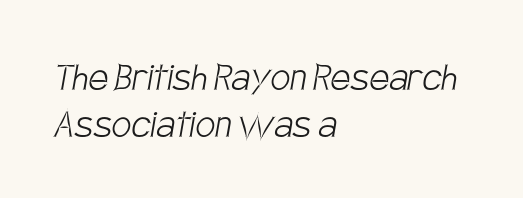
The rag falls on the right side of this text block. Regarding serifs, this sample does without them. Do the characters align in a grid? No, the font is proportional. Only glyphs here, with clear space below each row. The tracking reads as untouched default to a designer's eye. Compared with a typical body face, this is equally light or lighter still.
